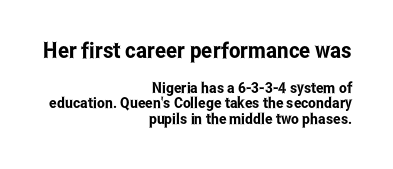
{"italic": "no", "underline": "no", "align": "right", "line_spacing": "tight", "line_spacing_ratio": 1.02, "letter_spacing": "normal", "letter_spacing_em": 0.0, "larger_block": "first", "size_ratio": 1.47, "glyph_px": 22}
